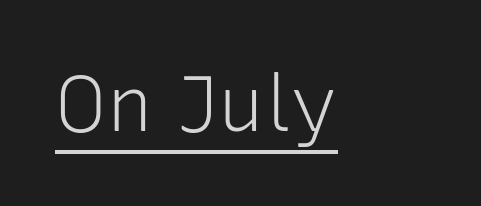
The image shows 79 px light sans-serif type, upright; set normal letter spacing, underlined; low stroke contrast and a medium x-height.
